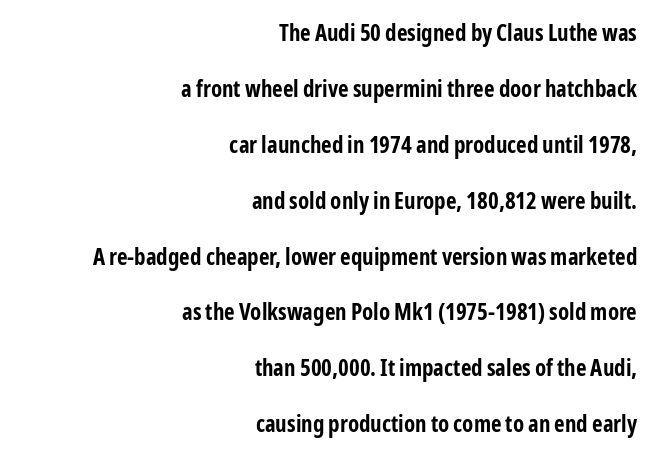
The typesetter chose a ragged-left arrangement here. Does extra space separate the letters? No, they use regular spacing. On the weight axis this lands at bold, roughly 700. A typesetter would call this leading open, well beyond the default.
